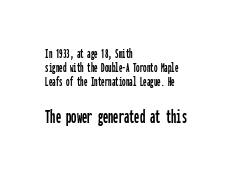
The image shows 21 px text type, upright; set left-aligned, tight line spacing (1.01x), normal letter spacing, not underlined; the second (bottom) block is 1.5x larger.
